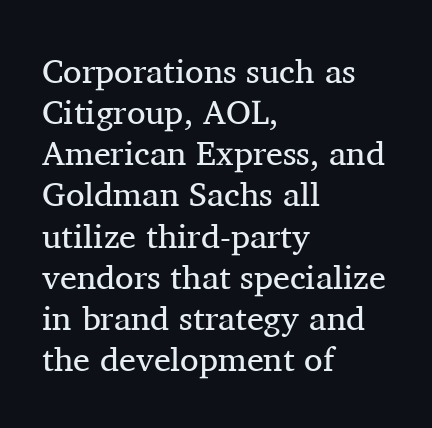
Q: Is the text bold? A: No.
Q: Is the text italic (slanted)? A: No, it is upright.
Q: Is the typeface a serif or a sans-serif typeface? A: Serif.
Q: Is the text underlined? A: No.
Q: How is the paragraph aligned? A: Left-aligned.
Q: Is the spacing between letters normal or unusually wide? A: Normal.
Q: Width (condensed, normal, or wide)? A: Normal.
Q: Stroke contrast? A: Medium.
Q: x-height? A: Medium.
Q: Monospaced? A: No.
